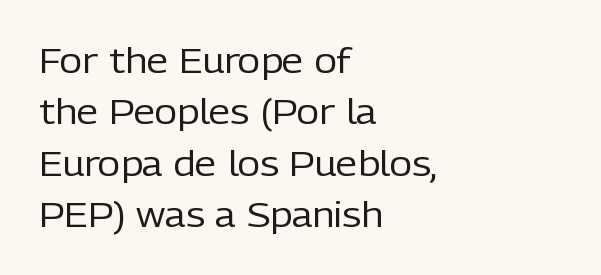
Q: Is the text bold? A: No.
Q: Is the text italic (slanted)? A: No, it is upright.
Q: Is the typeface a serif or a sans-serif typeface? A: Sans-serif.
Q: Is the text underlined? A: No.
Q: How is the paragraph aligned? A: Left-aligned.
Q: Is the spacing between letters normal or unusually wide? A: Normal.
Q: Is the spacing between lines tight, normal or loose? A: Normal.
Q: Width (condensed, normal, or wide)? A: Normal.
Q: Stroke contrast? A: Low.
Q: x-height? A: Medium.
Q: Monospaced? A: No.
